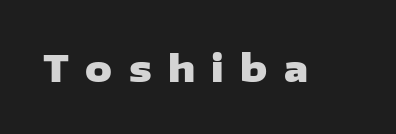
The image shows 37 px heavy, wide sans-serif type, upright; set unusually wide letter spacing (+0.44 em), not underlined; low stroke contrast and a medium x-height.
